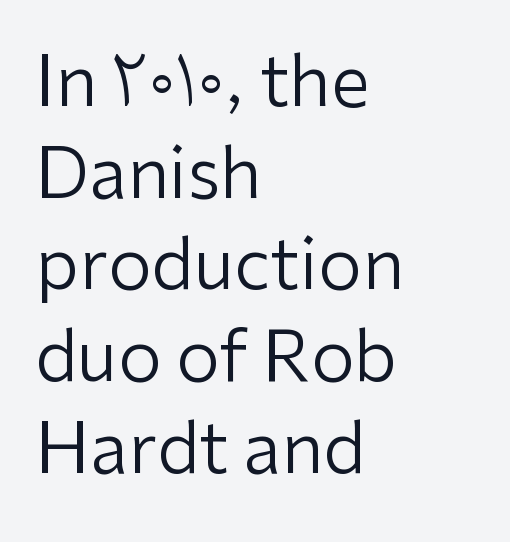
The compositor pushed each line to the left boundary. A roman cut, with each character standing at attention. Note the varied advance widths — an 'i' is clearly narrower than an 'm'. A typesetter would call this leading conventional body-copy spacing.
